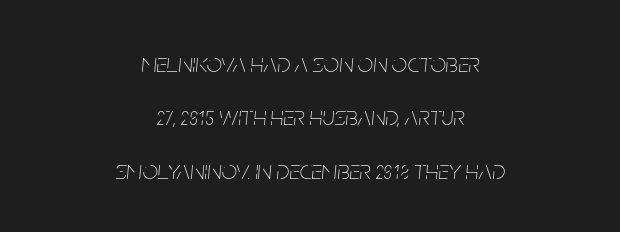
{"italic": "yes", "lean": "right", "slant_degrees": 5, "bold": "no", "underline": "no", "align": "center", "line_spacing": "loose", "line_spacing_ratio": 1.98, "letter_spacing": "normal", "letter_spacing_em": 0.0, "glyph_px": 27}
